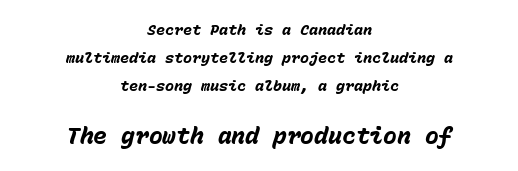
The image shows 23 px bold type, italic (leaning right); set centered, line spacing 1.86x, normal letter spacing, not underlined; the second (bottom) block is 1.53x larger.
